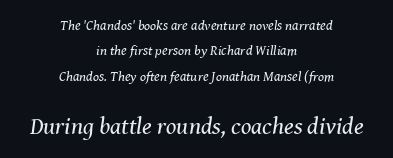
{"italic": "yes", "lean": "right", "slant_degrees": 8, "bold": "no", "underline": "no", "align": "center", "line_spacing_ratio": 1.82, "letter_spacing": "normal", "letter_spacing_em": 0.0, "larger_block": "second", "size_ratio": 1.71, "glyph_px": 24}
